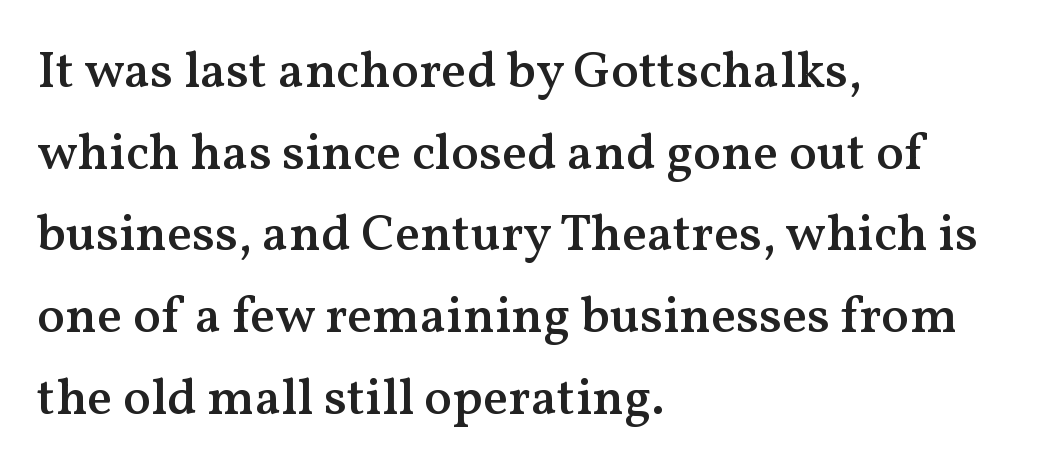
Q: Is the text bold? A: Semi-bold.
Q: Is the text italic (slanted)? A: No, it is upright.
Q: Is the typeface a serif or a sans-serif typeface? A: Serif.
Q: Is the text underlined? A: No.
Q: How is the paragraph aligned? A: Left-aligned.
Q: Is the spacing between letters normal or unusually wide? A: Normal.
Q: Is the spacing between lines tight, normal or loose? A: Normal.
Q: Width (condensed, normal, or wide)? A: Normal.
Q: Stroke contrast? A: Medium.
Q: x-height? A: Medium.
Q: Monospaced? A: No.
